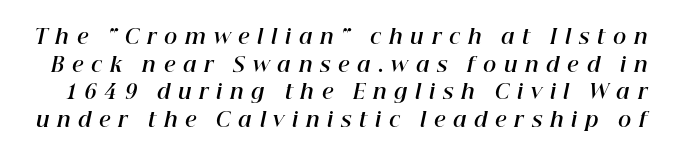
Q: Is the text bold? A: Yes.
Q: Is the text italic (slanted)? A: Yes, it leans right by about 12 degrees.
Q: Is the text underlined? A: No.
Q: Is the spacing between letters normal or unusually wide? A: Unusually wide.
Q: Is the spacing between lines tight, normal or loose? A: Normal.
